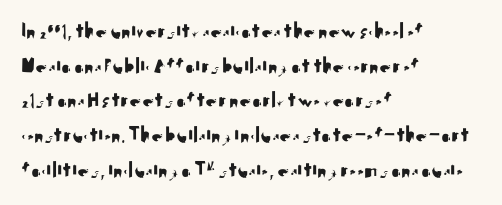
{"italic": "no", "underline": "no", "align": "left", "line_spacing": "normal", "line_spacing_ratio": 1.51, "letter_spacing": "normal", "letter_spacing_em": 0.0, "glyph_px": 23}
